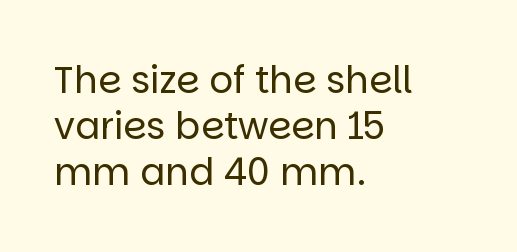
Q: Is the text bold? A: No.
Q: Is the text italic (slanted)? A: No, it is upright.
Q: Is the typeface a serif or a sans-serif typeface? A: Sans-serif.
Q: Is the text underlined? A: No.
Q: How is the paragraph aligned? A: Left-aligned.
Q: Is the spacing between letters normal or unusually wide? A: Normal.
Q: Width (condensed, normal, or wide)? A: Normal.
Q: Stroke contrast? A: Low.
Q: x-height? A: Large.
Q: Monospaced? A: No.
